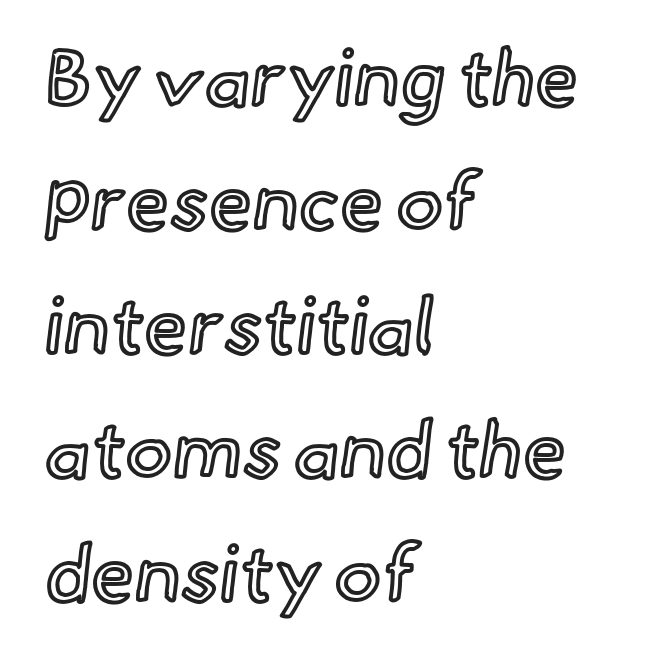
Quick note: underline off. There is no visible air inserted between adjacent glyphs. The leading is moderate, giving the passage an even texture. Every row of glyphs begins at an identical x-position on the left. Proportional: the letters do not fall into vertical columns.
